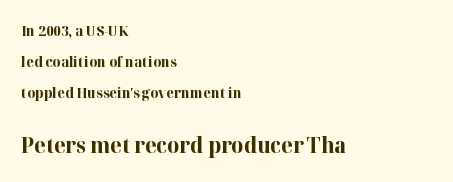
Q: Is the text bold? A: Yes.
Q: Is the text italic (slanted)? A: No, it is upright.
Q: Is the text underlined? A: No.
Q: How is the paragraph aligned? A: Left-aligned.
Q: Is the spacing between letters normal or unusually wide? A: Normal.
Q: Is the spacing between lines tight, normal or loose? A: Loose.
Q: Which block of text is set in a larger size, the first (top) or the second (bottom)? A: The second (bottom) one.
